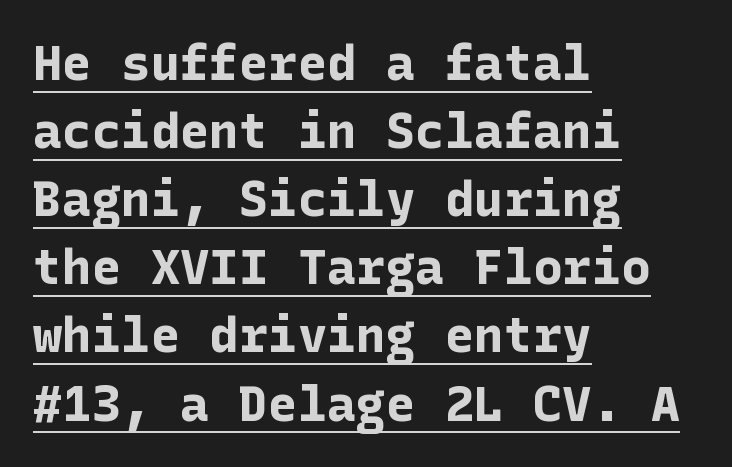
The image shows 49 px bold sans-serif type, upright; set left-aligned, normal line spacing (1.39x), normal letter spacing, underlined; low stroke contrast and a medium x-height.
